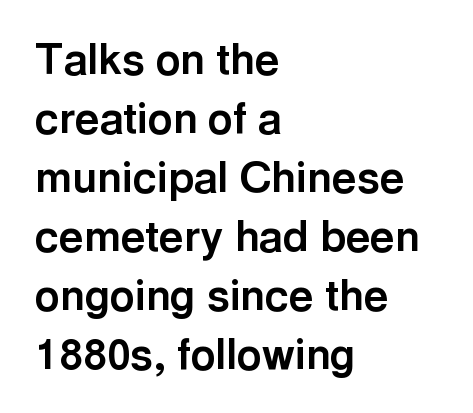
The image shows 43 px bold sans-serif type, upright; set left-aligned, normal line spacing (1.37x), normal letter spacing, not underlined; a medium x-height.
